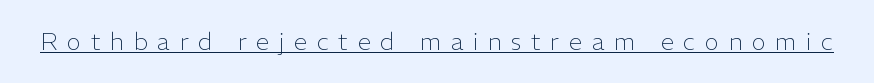
In terms of letterspacing, this is a distinctly airy, spread setting. Nothing heavy about these letters — not bold at all. Italic: no, the glyphs are upright roman. In designer terms, the underline attribute is active on this setting.
